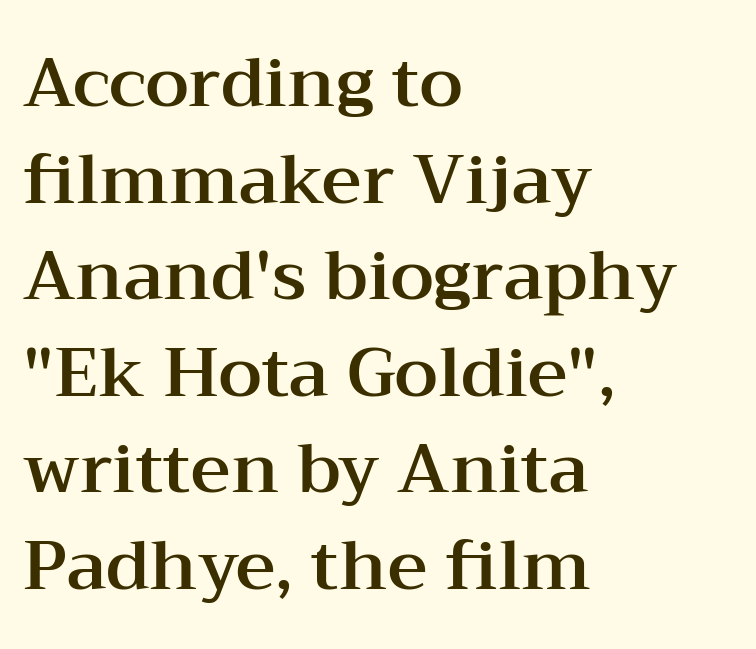
The image shows 69 px wide serif type, upright; set left-aligned, normal line spacing (1.4x), normal letter spacing, not underlined; medium stroke contrast and a medium x-height.
